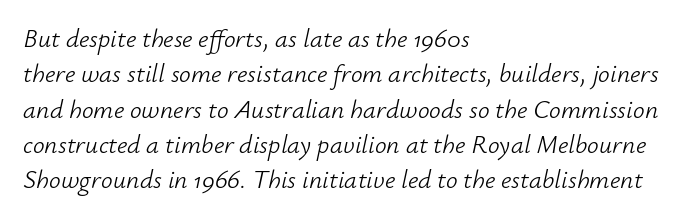
Q: Is the text bold? A: No.
Q: Is the text italic (slanted)? A: Yes, it leans right by about 12 degrees.
Q: Is the text underlined? A: No.
Q: How is the paragraph aligned? A: Left-aligned.
Q: Is the spacing between letters normal or unusually wide? A: Normal.
Q: Is the spacing between lines tight, normal or loose? A: Normal.
